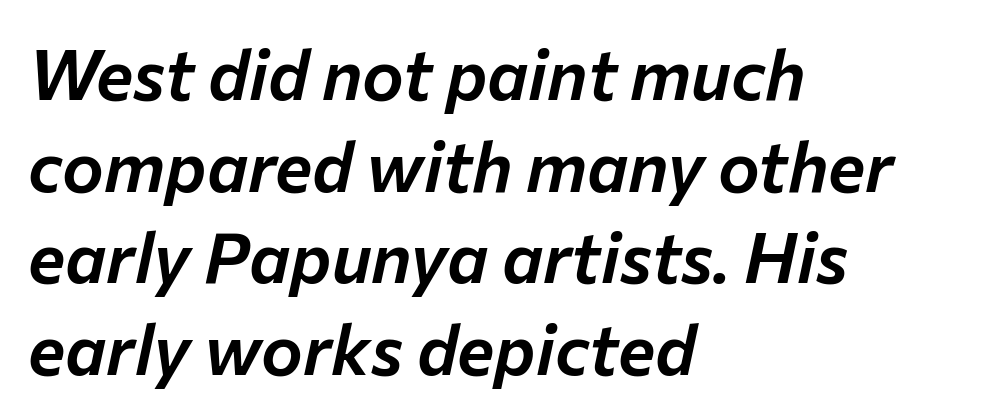
The foot of each line stays bare and open. This sample has the flowing, uneven cadence of proportional lettering. Where is the straight margin? On the left. How would I describe the line gaps? Plain and ordinary. The letters sit at their default tracking, neither squeezed nor spread. Is the type slanted? Yes — the strokes lean at a clear angle.
